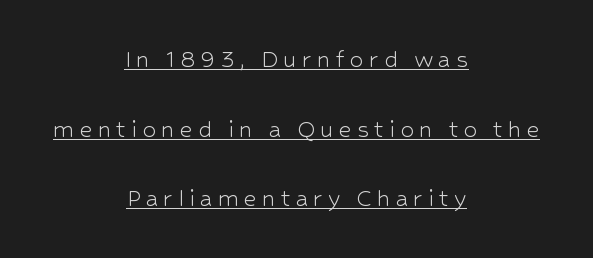
Q: Is the text bold? A: No.
Q: Is the text italic (slanted)? A: No, it is upright.
Q: Is the typeface a serif or a sans-serif typeface? A: Sans-serif.
Q: Is the text underlined? A: Yes.
Q: How is the paragraph aligned? A: Centered.
Q: Is the spacing between lines tight, normal or loose? A: Loose.
Q: Width (condensed, normal, or wide)? A: Normal.
Q: Stroke contrast? A: Low.
Q: x-height? A: Medium.
Q: Monospaced? A: No.
